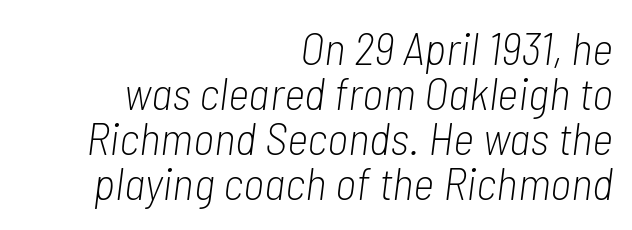
{"italic": "yes", "lean": "right", "slant_degrees": 7, "bold": "no", "weight": "light", "width": "condensed", "stroke_contrast": "low", "x_height": "medium", "monospaced": "no", "underline": "no", "align": "right", "line_spacing": "tight", "line_spacing_ratio": 0.98, "letter_spacing": "normal", "letter_spacing_em": 0.0, "glyph_px": 46}
